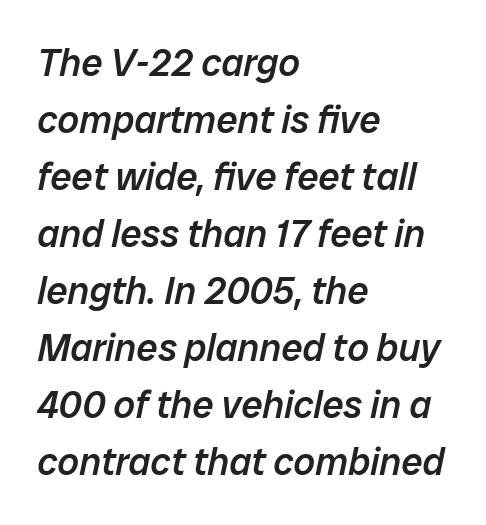
Q: Is the text bold? A: Semi-bold.
Q: Is the text italic (slanted)? A: Yes, it leans right by about 12 degrees.
Q: Is the text underlined? A: No.
Q: How is the paragraph aligned? A: Left-aligned.
Q: Is the spacing between letters normal or unusually wide? A: Normal.
Q: Is the spacing between lines tight, normal or loose? A: Normal.
Q: Width (condensed, normal, or wide)? A: Normal.
Q: Stroke contrast? A: Low.
Q: x-height? A: Medium.
Q: Monospaced? A: No.
